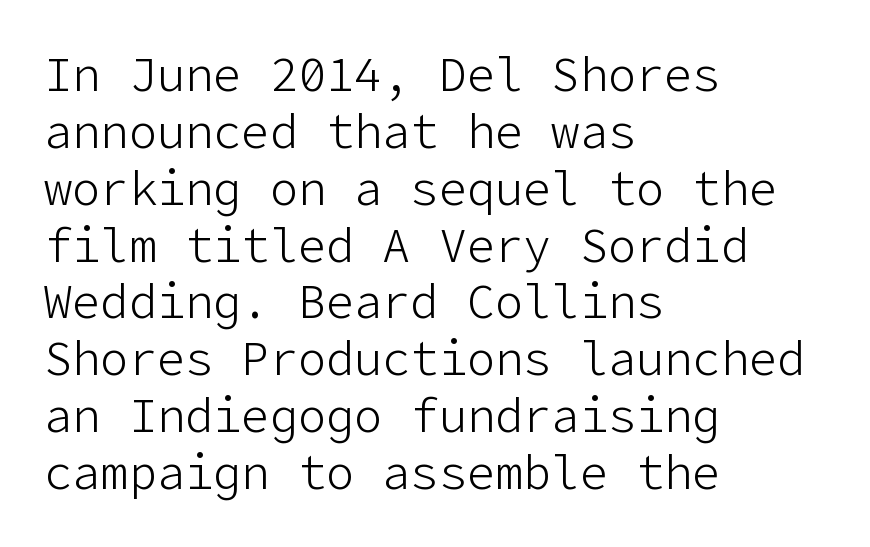
The image shows 47 px light sans-serif type, upright; set left-aligned, line spacing 1.21x, normal letter spacing, not underlined; low stroke contrast and a medium x-height.
